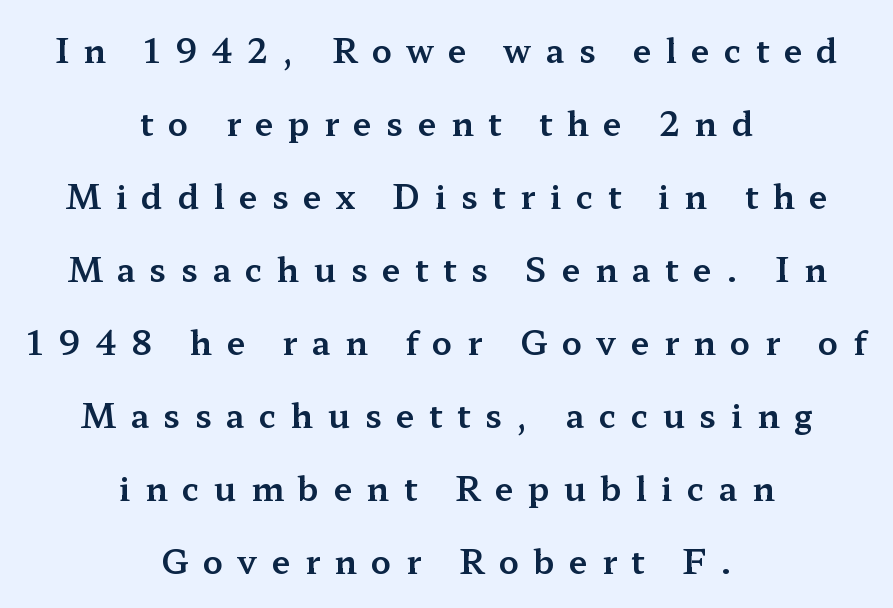
Q: Is the text italic (slanted)? A: No, it is upright.
Q: Is the typeface a serif or a sans-serif typeface? A: Serif.
Q: Is the text underlined? A: No.
Q: How is the paragraph aligned? A: Centered.
Q: Is the spacing between letters normal or unusually wide? A: Unusually wide.
Q: Is the spacing between lines tight, normal or loose? A: Loose.
Q: Width (condensed, normal, or wide)? A: Wide.
Q: Stroke contrast? A: Medium.
Q: x-height? A: Medium.
Q: Monospaced? A: No.
